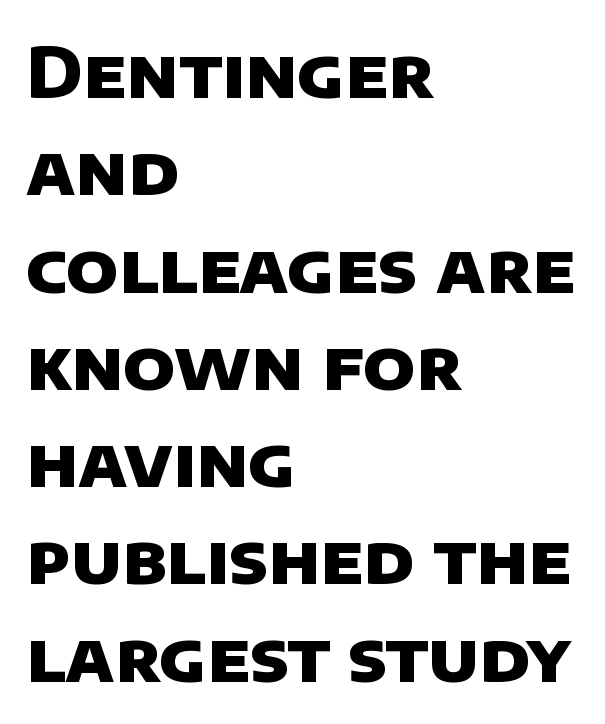
{"serif": "no", "bold": "yes", "weight": "heavy", "width": "normal", "stroke_contrast": "low", "x_height": "large", "monospaced": "no", "underline": "no", "align": "left", "line_spacing": "normal", "line_spacing_ratio": 1.41, "letter_spacing": "normal", "letter_spacing_em": 0.0, "glyph_px": 69}
